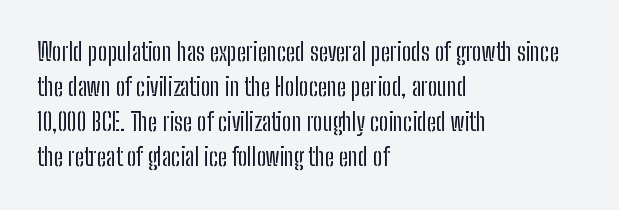
{"italic": "no", "bold": "no", "underline": "no", "align": "left", "line_spacing": "normal", "line_spacing_ratio": 1.46, "letter_spacing": "normal", "letter_spacing_em": 0.0, "glyph_px": 24}
